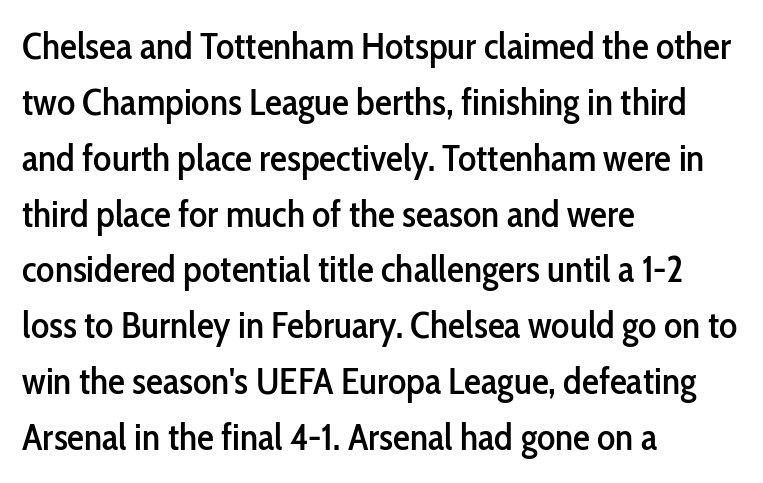
{"serif": "no", "italic": "no", "width": "condensed", "stroke_contrast": "low", "x_height": "medium", "monospaced": "no", "underline": "no", "align": "left", "line_spacing": "normal", "line_spacing_ratio": 1.47, "letter_spacing": "normal", "letter_spacing_em": 0.0, "glyph_px": 38}
